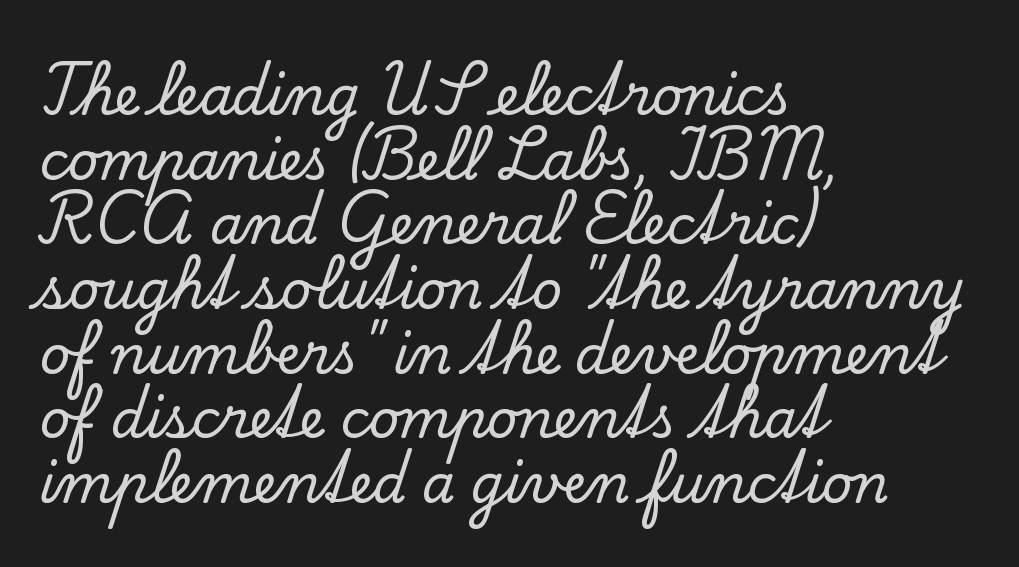
The image shows 53 px serif type; set left-aligned, line spacing 1.22x, normal letter spacing, not underlined; low stroke contrast and a small x-height.
